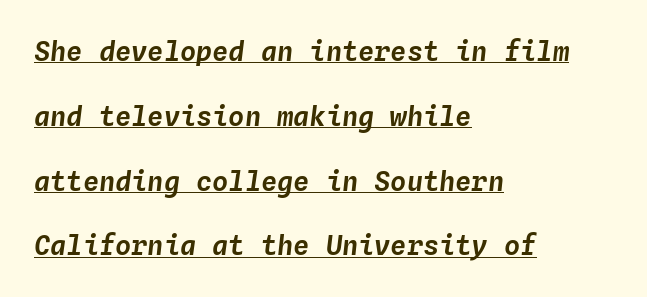
Between one letter and the next there's only the usual sliver of space. The typesetter chose a ragged-right arrangement here. A typesetter would mark this as italic. The passage shown is underscored from start to finish. The leading is generous, giving the passage an open texture.
